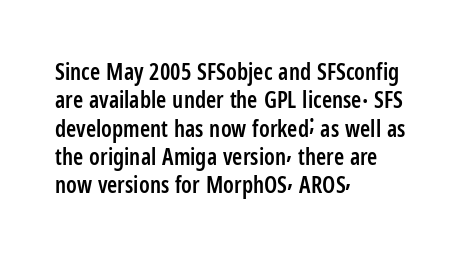
The image shows 23 px text type, upright; set left-aligned, line spacing 1.23x, normal letter spacing, not underlined.
